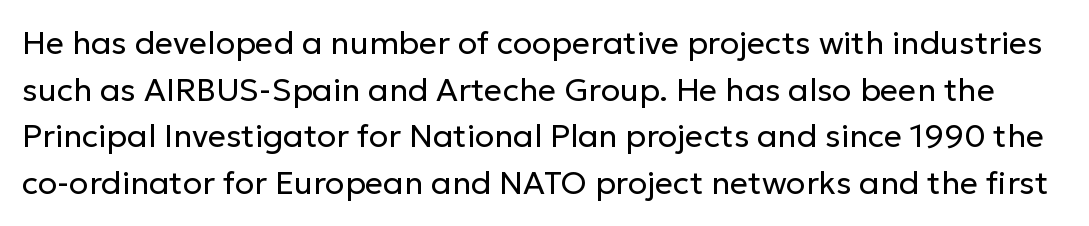
Q: Is the text bold? A: No.
Q: Is the text italic (slanted)? A: No, it is upright.
Q: Is the typeface a serif or a sans-serif typeface? A: Sans-serif.
Q: Is the text underlined? A: No.
Q: Is the spacing between letters normal or unusually wide? A: Normal.
Q: Is the spacing between lines tight, normal or loose? A: Normal.
Q: Width (condensed, normal, or wide)? A: Normal.
Q: Stroke contrast? A: Low.
Q: x-height? A: Medium.
Q: Monospaced? A: No.
